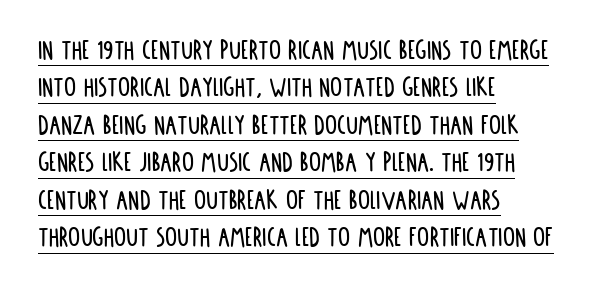
The designer left line spacing at the default. A typesetter would call this proportional, since set widths differ per character. The letters carry no serifs — their stems end cleanly without finishing strokes. Does the copy run flush right? No — it runs flush left. Posture: vertical. Has an underline been added? It has.
